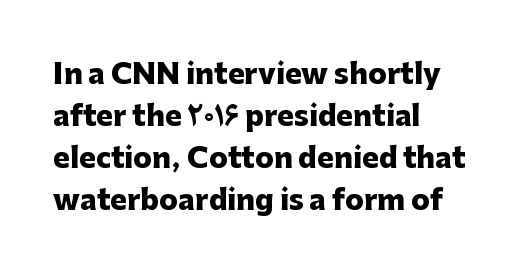
Normally led — the rows are evenly, conventionally spaced. A roman cut, with each character standing at attention. Each word holds together tightly as a unit, with standard inter-letter gaps. Unlike a traditional serif, this face leaves its strokes unadorned.
